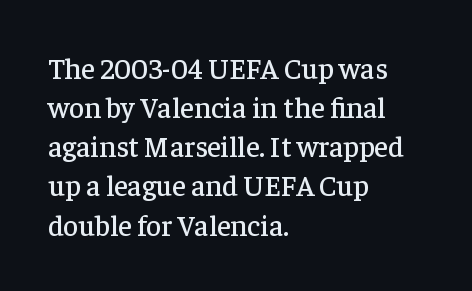
Each line starts at the same left margin while the right side varies. Successive baselines arrive at the customary interval. Any mark beneath the type? The region is blank. The lettering stays uniformly vertical, giving the passage a roman look. Note the varied advance widths — an 'i' is clearly narrower than an 'm'. Classification — serif.
